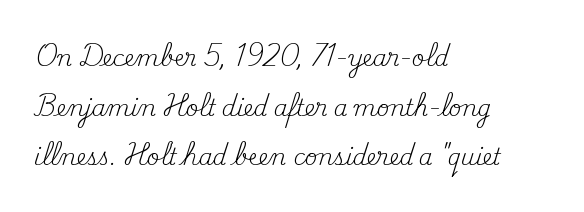
The image shows 22 px text type; set left-aligned, loose line spacing (2.26x), normal letter spacing, not underlined.
